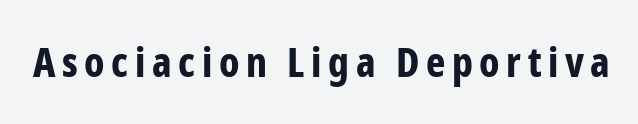
The image shows 41 px bold, condensed sans-serif type, upright; set not underlined; low stroke contrast and a medium x-height.
